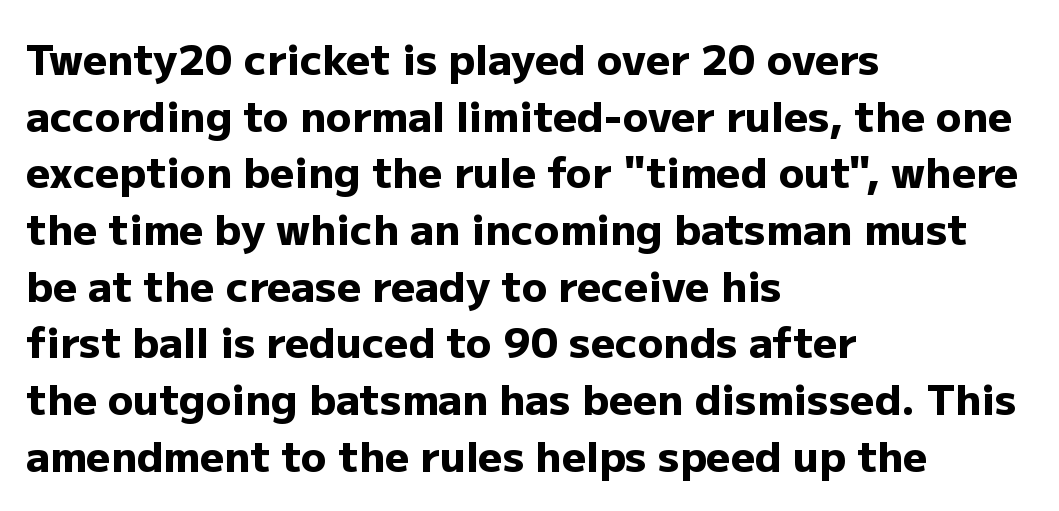
The image shows 42 px heavy sans-serif type, upright; set left-aligned, normal line spacing (1.35x), normal letter spacing, not underlined; low stroke contrast and a medium x-height.
